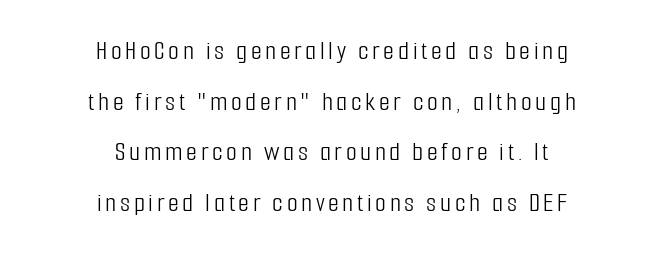
Rendered with straight, roman letterforms. Compared with a flush-left layout, this one balances lines on the center instead. A quiet, ordinary-to-light weight characterises the typeface. This sample has the flowing, uneven cadence of proportional lettering.
